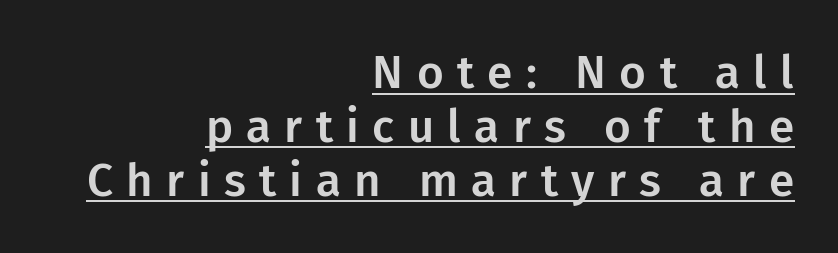
The image shows 46 px sans-serif type, upright; set right-aligned, line spacing 1.17x, unusually wide letter spacing (+0.29 em), underlined; low stroke contrast and a medium x-height.
